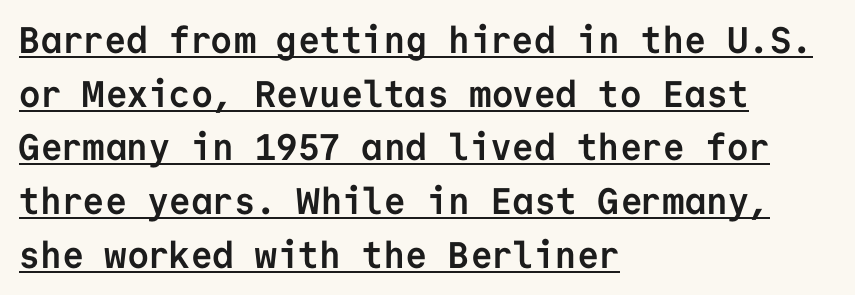
What decoration does the sample have? An underline. The rag falls on the right side of this text block. The passage shown stacks its lines at a standard gap. The letters march in equal steps, a hallmark of fixed-pitch type.
